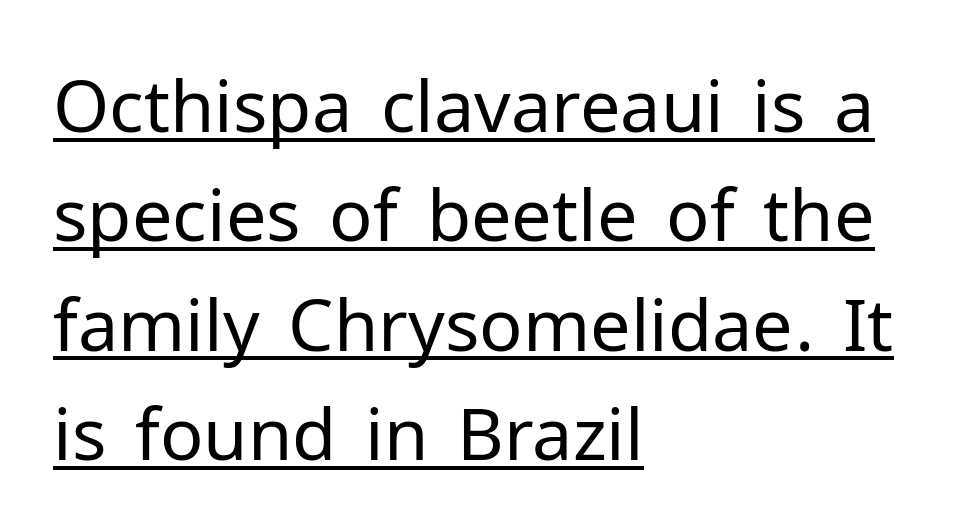
A continuous stroke trails under the words, as in a hyperlink. The typeface has the unassuming heft of standard copy or less. Look at the bottom of the vertical strokes: they stop flat, with no serifs. The rows are spaced the way most documents space them. This is roman type, the default non-slanted kind.
